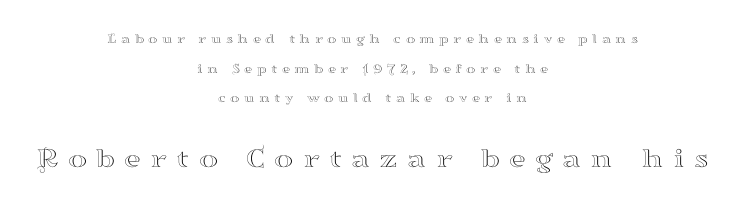
Q: Is the text italic (slanted)? A: No, it is upright.
Q: Is the typeface a serif or a sans-serif typeface? A: Serif.
Q: Is the text underlined? A: No.
Q: How is the paragraph aligned? A: Centered.
Q: Is the spacing between letters normal or unusually wide? A: Unusually wide.
Q: Is the spacing between lines tight, normal or loose? A: Loose.
Q: Which block of text is set in a larger size, the first (top) or the second (bottom)? A: The second (bottom) one.
Q: Width (condensed, normal, or wide)? A: Wide.
Q: Stroke contrast? A: High.
Q: x-height? A: Small.
Q: Monospaced? A: No.
